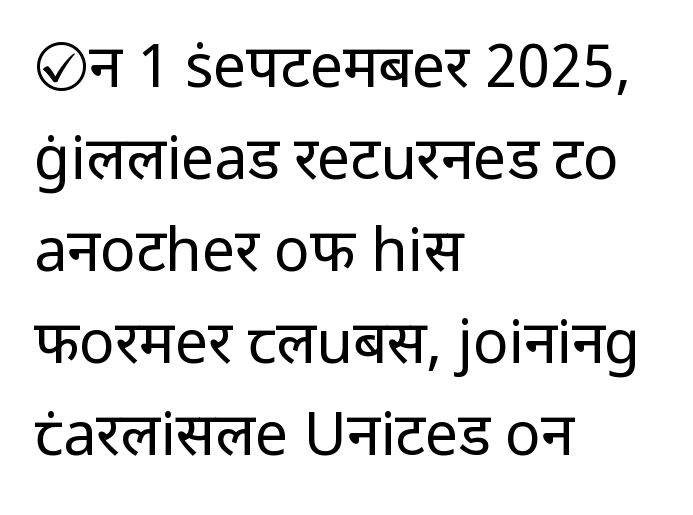
Lines of text with bare space underneath. When letters stand straight like this, we call the style roman or upright. How are the letters spaced? Ordinarily, with no added tracking. Weight: regular or lighter. Interline gaps are of average width in this sample.
